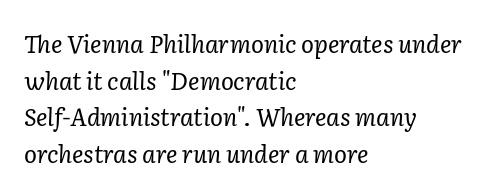
Q: Is the text bold? A: No.
Q: Is the text italic (slanted)? A: Yes, it leans right by about 2 degrees.
Q: Is the text underlined? A: No.
Q: How is the paragraph aligned? A: Left-aligned.
Q: Is the spacing between letters normal or unusually wide? A: Normal.
Q: Is the spacing between lines tight, normal or loose? A: Normal.
